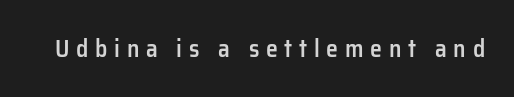
Q: Is the text bold? A: Semi-bold.
Q: Is the text italic (slanted)? A: No, it is upright.
Q: Is the text underlined? A: No.
Q: Is the spacing between letters normal or unusually wide? A: Unusually wide.
